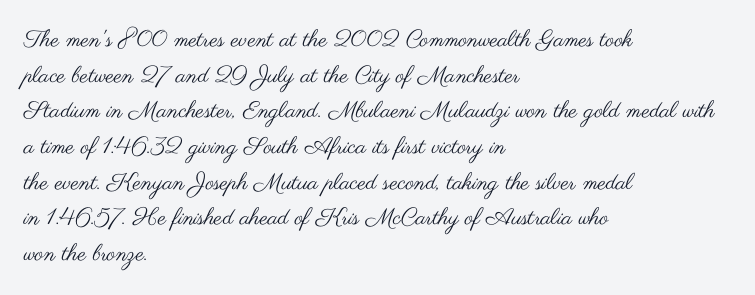
Baseline-to-baseline distance is the conventional proportion of letter height. The passage is arranged the way most books set body copy — flush left. The glyphs are unaccompanied by any horizontal stroke below them. The gaps between neighbouring characters are ordinary and unremarkable.
